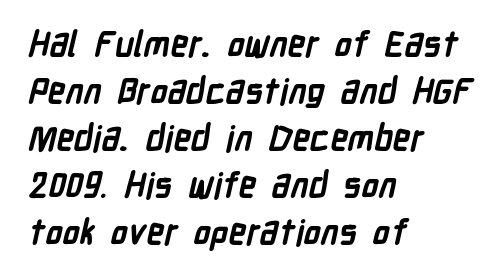
Layout note: lines flush left. This rendering employs a face without finishing strokes, i.e., a sans-serif. The face used here has the dense, thick strokes of a bold. Think of a printed novel: that variable character pitch is what you see here.
